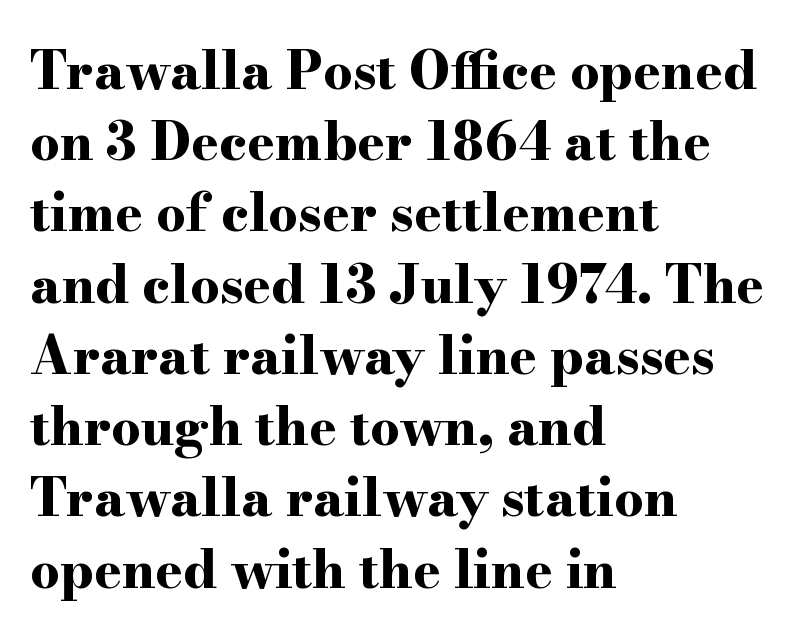
{"serif": "yes", "italic": "no", "bold": "yes", "weight": "bold", "width": "wide", "stroke_contrast": "high", "x_height": "small", "monospaced": "no", "underline": "no", "align": "left", "line_spacing": "normal", "line_spacing_ratio": 1.37, "letter_spacing": "normal", "letter_spacing_em": 0.0, "glyph_px": 52}
